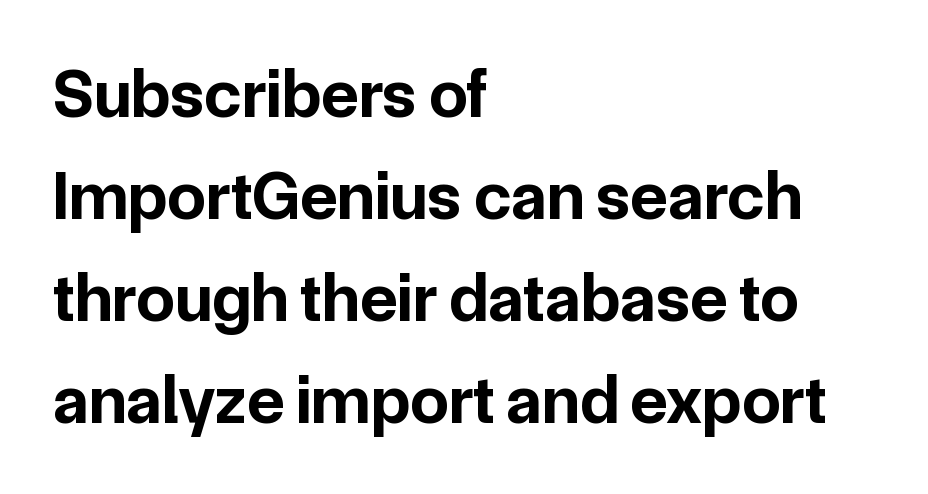
Layout note: lines flush left. The tracking reads as untouched default to a designer's eye. Quick note: underline off. The lines sit at an ordinary, default distance from one another.
